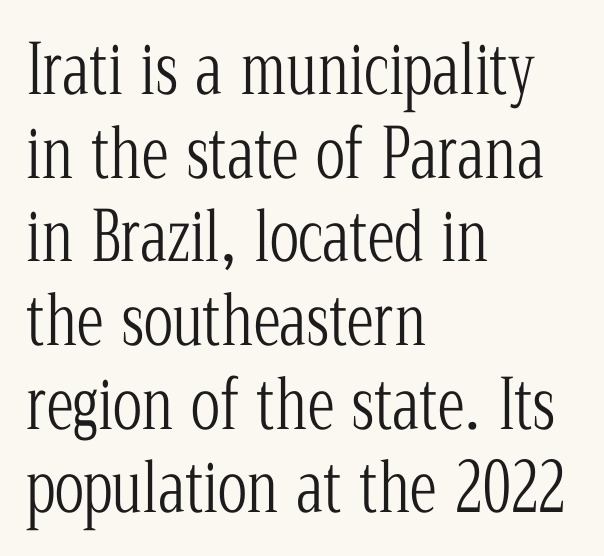
Q: Is the text bold? A: No.
Q: Is the text italic (slanted)? A: No, it is upright.
Q: Is the typeface a serif or a sans-serif typeface? A: Serif.
Q: Is the text underlined? A: No.
Q: How is the paragraph aligned? A: Left-aligned.
Q: Is the spacing between letters normal or unusually wide? A: Normal.
Q: Width (condensed, normal, or wide)? A: Condensed.
Q: Stroke contrast? A: Low.
Q: x-height? A: Medium.
Q: Monospaced? A: No.
